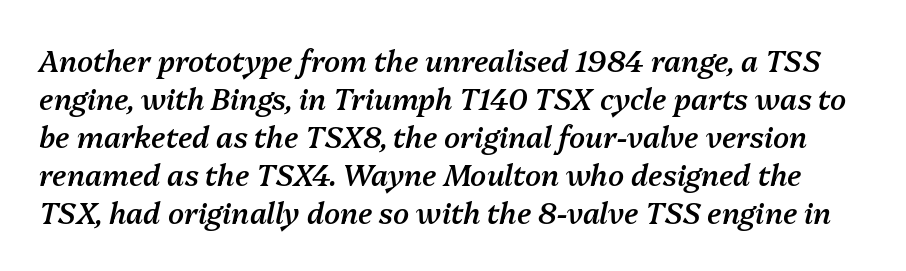
The image shows 29 px semibold type, italic (leaning right); set normal line spacing (1.31x), normal letter spacing, not underlined; medium stroke contrast and a medium x-height.
